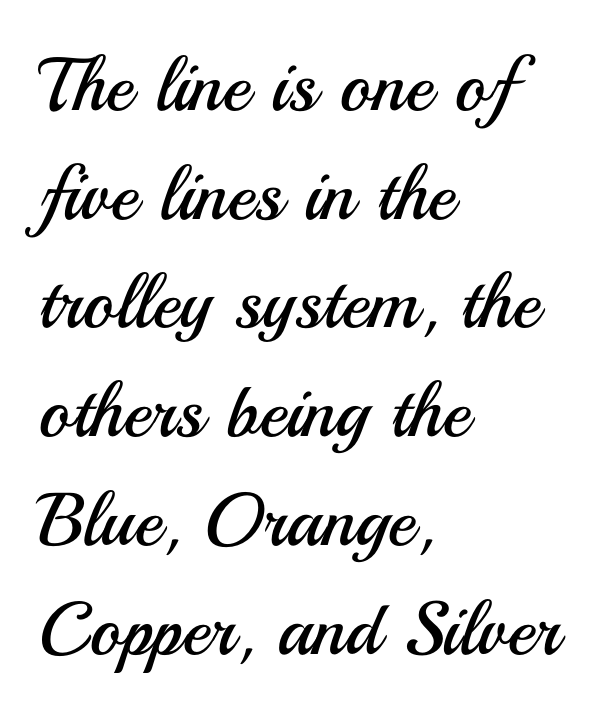
Q: Is the text bold? A: No.
Q: Is the text italic (slanted)? A: Yes.
Q: Is the typeface a serif or a sans-serif typeface? A: Sans-serif.
Q: Is the text underlined? A: No.
Q: How is the paragraph aligned? A: Left-aligned.
Q: Is the spacing between letters normal or unusually wide? A: Normal.
Q: Is the spacing between lines tight, normal or loose? A: Normal.
Q: Width (condensed, normal, or wide)? A: Normal.
Q: Stroke contrast? A: Medium.
Q: x-height? A: Small.
Q: Monospaced? A: No.
